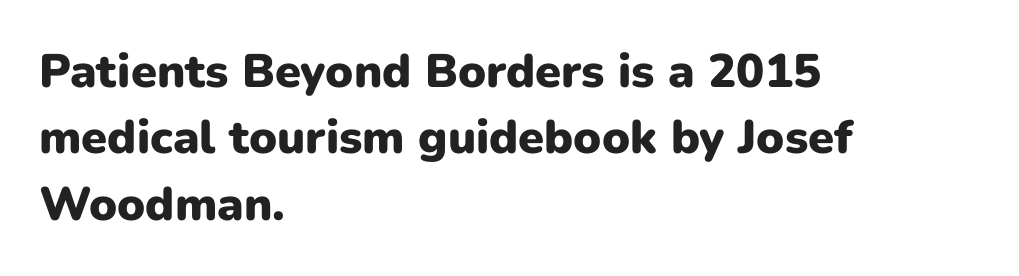
Q: Is the text bold? A: Yes.
Q: Is the text italic (slanted)? A: No, it is upright.
Q: Is the typeface a serif or a sans-serif typeface? A: Sans-serif.
Q: Is the text underlined? A: No.
Q: How is the paragraph aligned? A: Left-aligned.
Q: Is the spacing between letters normal or unusually wide? A: Normal.
Q: Is the spacing between lines tight, normal or loose? A: Normal.
Q: Width (condensed, normal, or wide)? A: Normal.
Q: Stroke contrast? A: Low.
Q: x-height? A: Medium.
Q: Monospaced? A: No.
